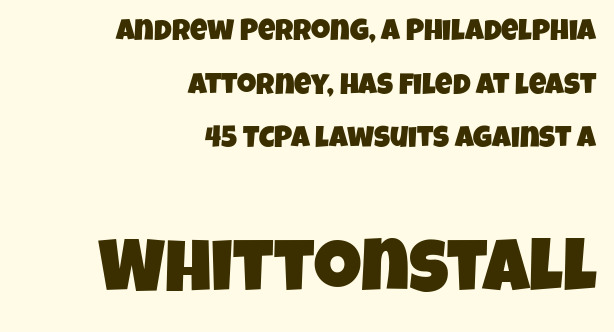
This sample uses plain, unmodified letter spacing. The area under the type is left untouched. Is this a fixed-width face? No — the glyphs have proportional, varying widths. Compare the two chunks: the lower has the greater cap height.
